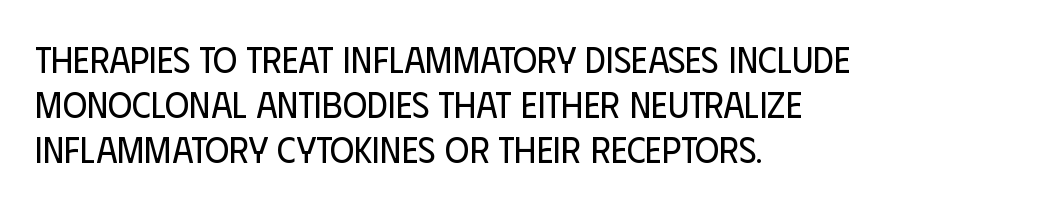
{"serif": "no", "italic": "no", "bold": "no", "weight": "regular", "width": "condensed", "stroke_contrast": "low", "x_height": "large", "monospaced": "no", "underline": "no", "align": "left", "line_spacing_ratio": 1.22, "letter_spacing": "normal", "letter_spacing_em": 0.0, "glyph_px": 37}
